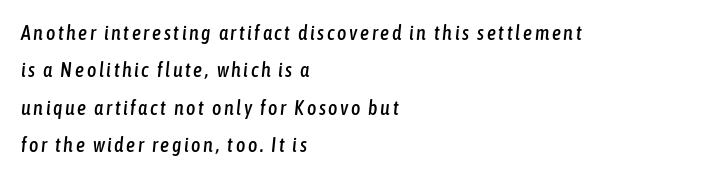
{"italic": "yes", "lean": "right", "slant_degrees": 6, "underline": "no", "align": "left", "line_spacing_ratio": 1.87, "glyph_px": 20}
